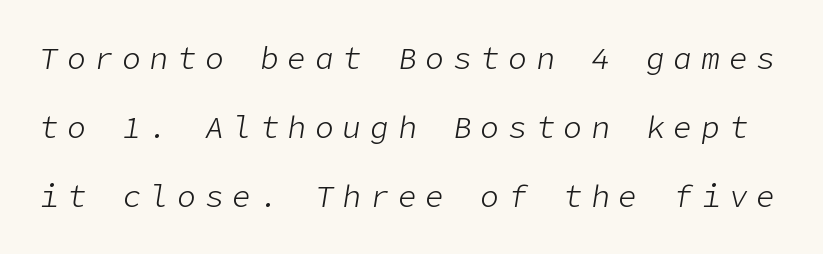
The strip under each line holds only bare page. Each word looks stretched out because of the extra space between its letters. Designer's note — italics engaged. Bold? No — there's no thickening of the strokes. The passage shown stacks its lines with a broad gap.
